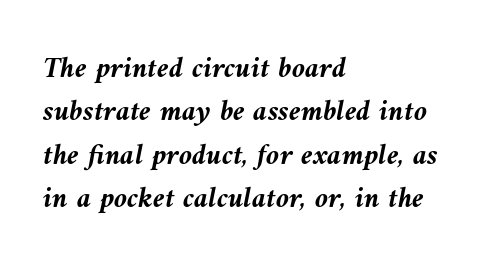
The lines in this sample share a left origin and differ only in where they stop. Interline gaps are of average width in this sample. The passage shown has conventional tracking throughout. Looking at the ascenders, they clearly lean.
